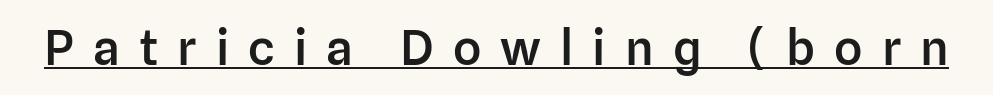
The image shows 49 px semibold sans-serif type, upright; set unusually wide letter spacing (+0.39 em), underlined; low stroke contrast and a medium x-height.
